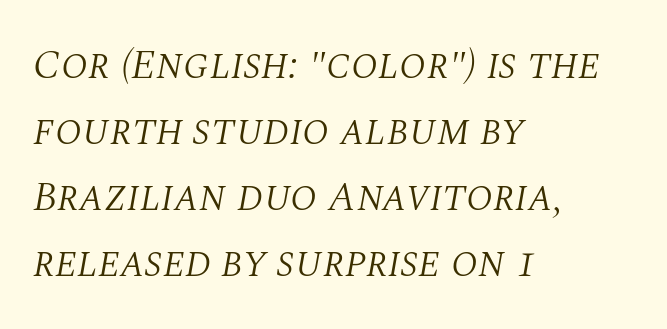
The image shows 42 px light serif type, italic (leaning right); set left-aligned, normal line spacing (1.57x), normal letter spacing, not underlined; medium stroke contrast and a large x-height.
